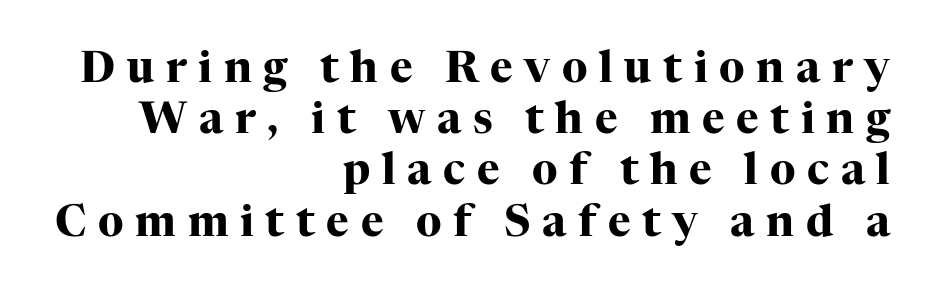
The image shows 43 px heavy serif type, upright; set right-aligned, line spacing 1.19x, unusually wide letter spacing (+0.27 em), not underlined; high stroke contrast and a medium x-height.
